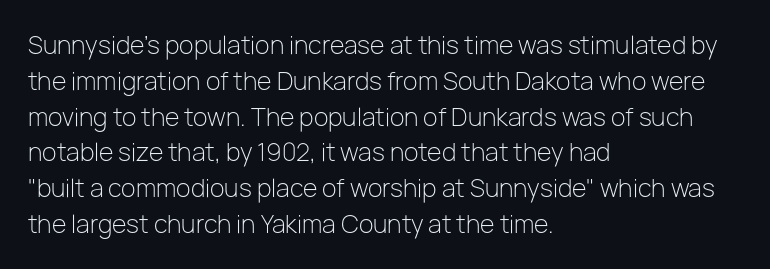
Q: Is the text bold? A: No.
Q: Is the text italic (slanted)? A: No, it is upright.
Q: Is the text underlined? A: No.
Q: How is the paragraph aligned? A: Left-aligned.
Q: Is the spacing between letters normal or unusually wide? A: Normal.
Q: Is the spacing between lines tight, normal or loose? A: Normal.
